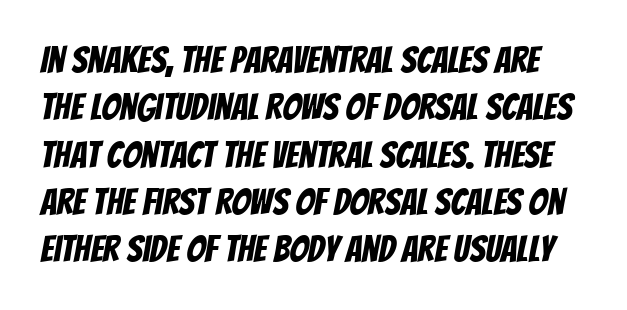
Unlike a traditional serif, this face leaves its strokes unadorned. The passage shown is typed in a proportional face where columns would drift. No word sits above an underline. The designer left line spacing at the default. This rendering leaves character spacing at its baseline value.
